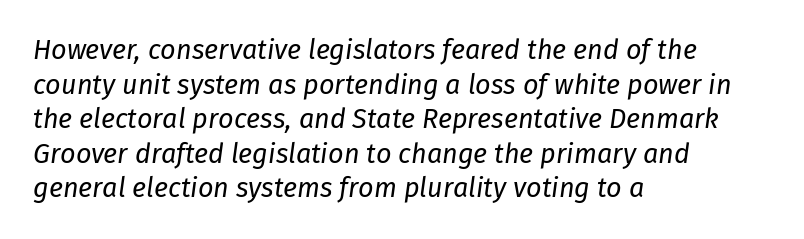
The strip under each line holds only bare page. Letters have the restrained weight of plain body copy at most. Would a proofreader flag this as italicized? Yes. The compositor pushed each line to the left boundary. Interline gaps are of average width in this sample. The rendering keeps characters at their native spacing.
